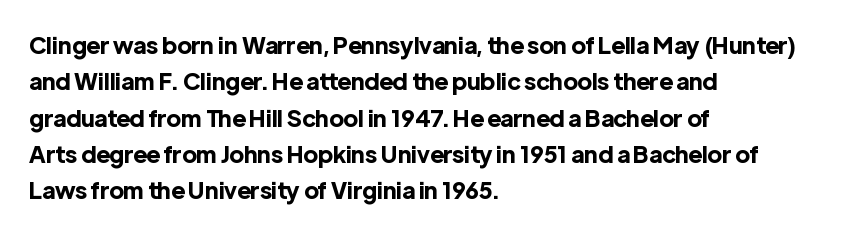
The text block is weighted toward the left margin, trailing off unevenly rightward. These lines carry a lot of weight — the face is fully bold. The letters stand upright; this is a roman face. Each row of text sits above clean, open space. This rendering leaves character spacing at its baseline value.
